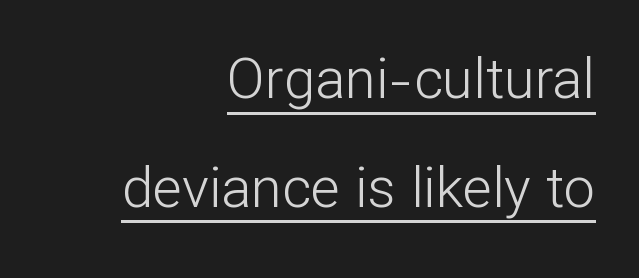
The image shows 56 px light sans-serif type, upright; set right-aligned, loose line spacing (1.94x), normal letter spacing, underlined; low stroke contrast and a medium x-height.
